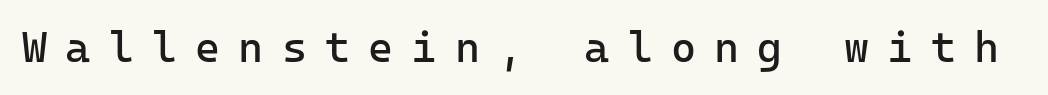
Q: Is the text bold? A: No.
Q: Is the text italic (slanted)? A: No, it is upright.
Q: Is the typeface a serif or a sans-serif typeface? A: Sans-serif.
Q: Is the text underlined? A: No.
Q: Is the spacing between letters normal or unusually wide? A: Unusually wide.
Q: Width (condensed, normal, or wide)? A: Normal.
Q: Stroke contrast? A: Low.
Q: x-height? A: Medium.
Q: Monospaced? A: Yes.
